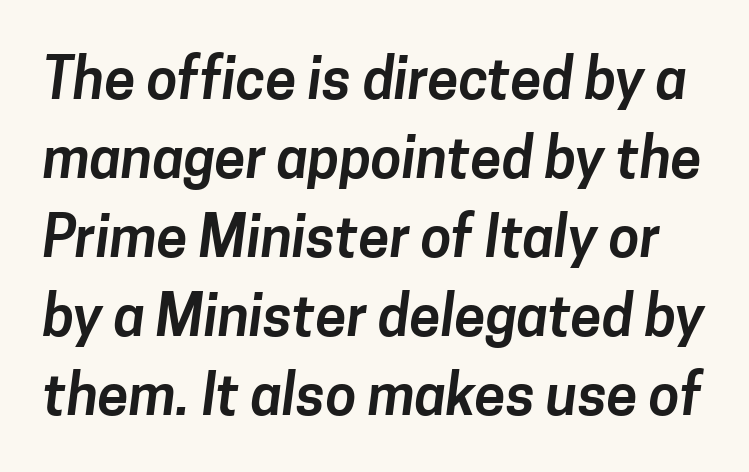
The image shows 56 px sans-serif type; set normal line spacing (1.41x), normal letter spacing, not underlined; low stroke contrast and a medium x-height.
